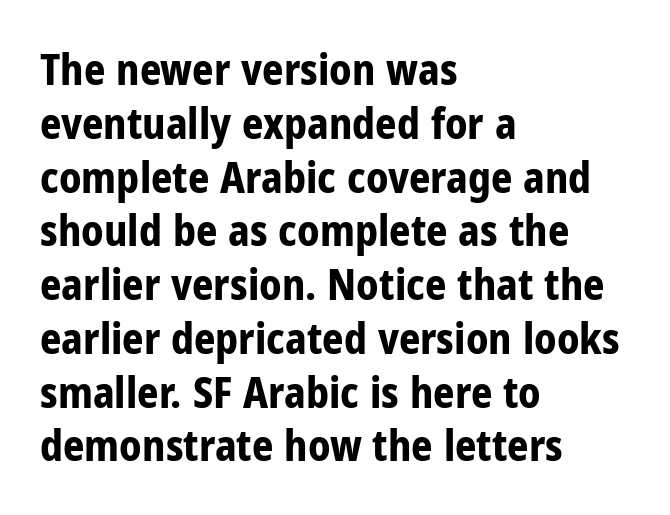
Q: Is the text bold? A: Yes.
Q: Is the text italic (slanted)? A: No, it is upright.
Q: Is the typeface a serif or a sans-serif typeface? A: Sans-serif.
Q: Is the text underlined? A: No.
Q: How is the paragraph aligned? A: Left-aligned.
Q: Is the spacing between letters normal or unusually wide? A: Normal.
Q: Is the spacing between lines tight, normal or loose? A: Normal.
Q: Width (condensed, normal, or wide)? A: Condensed.
Q: Stroke contrast? A: Low.
Q: x-height? A: Medium.
Q: Monospaced? A: No.
